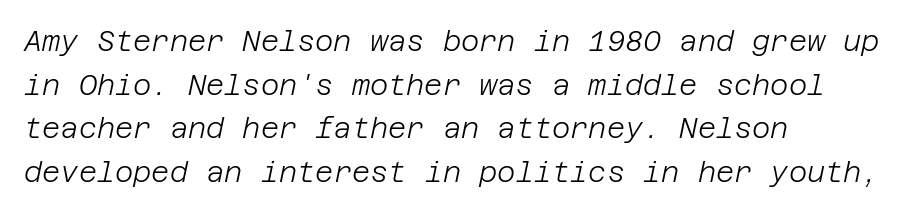
The image shows 28 px light type, italic (leaning right); set left-aligned, normal line spacing (1.56x), normal letter spacing, not underlined; low stroke contrast and a large x-height.
